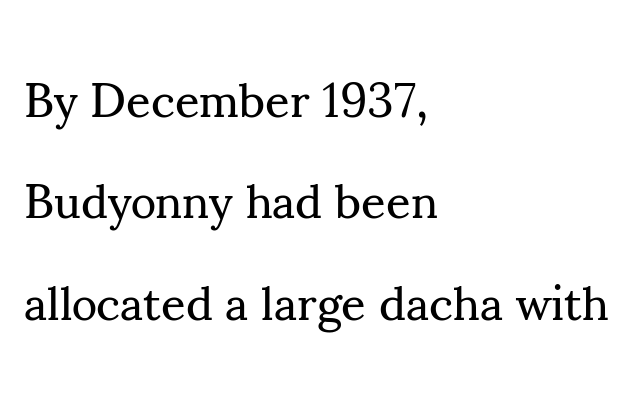
{"serif": "yes", "italic": "no", "bold": "no", "weight": "regular", "width": "normal", "stroke_contrast": "medium", "x_height": "small", "monospaced": "no", "underline": "no", "align": "left", "line_spacing": "loose", "line_spacing_ratio": 2.11, "letter_spacing": "normal", "letter_spacing_em": 0.0, "glyph_px": 48}
